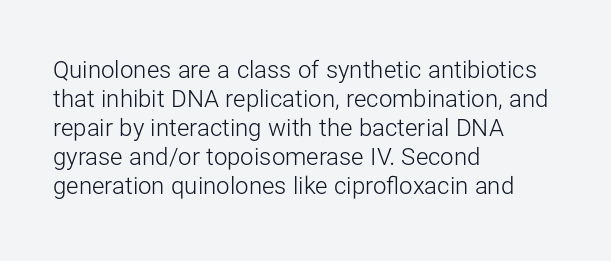
{"italic": "no", "bold": "no", "underline": "no", "align": "left", "line_spacing_ratio": 1.21, "letter_spacing": "normal", "letter_spacing_em": 0.0, "glyph_px": 24}
